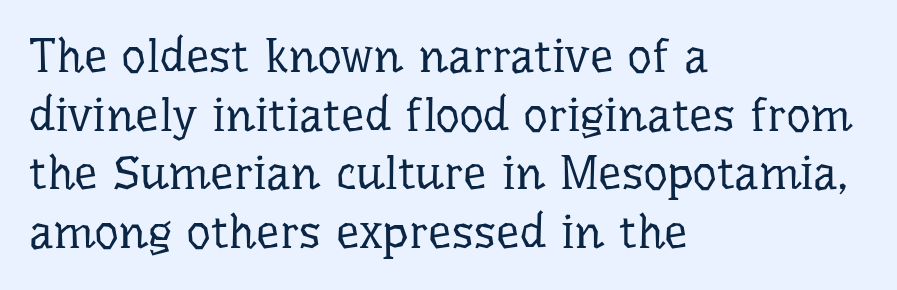
The image shows 47 px regular-weight serif type, upright; set left-aligned, normal line spacing (1.25x), normal letter spacing, not underlined; low stroke contrast and a medium x-height.
